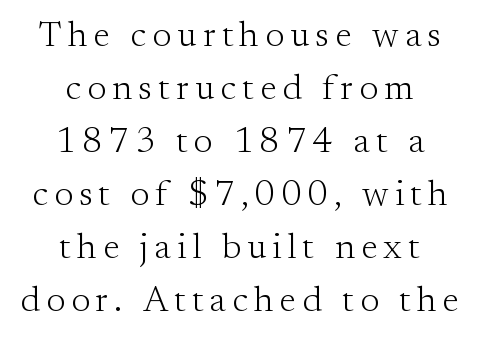
The typeface has the unassuming heft of standard copy or less. The type family on display is of the serif kind. Alignment: centered. Think of a printed novel: that variable character pitch is what you see here. The vertical gap from one line to the next is medium.
